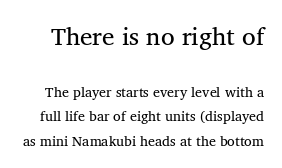
Q: Is the text bold? A: No.
Q: Is the text italic (slanted)? A: No, it is upright.
Q: Is the text underlined? A: No.
Q: Is the spacing between letters normal or unusually wide? A: Normal.
Q: Which block of text is set in a larger size, the first (top) or the second (bottom)? A: The first (top) one.
